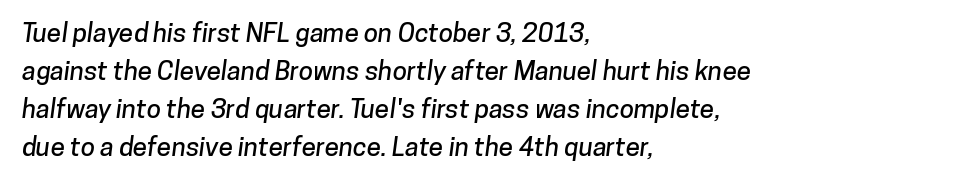
The image shows 26 px text type; set left-aligned, normal line spacing (1.46x), normal letter spacing, not underlined.
